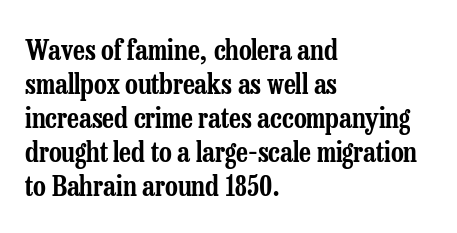
Q: Is the text italic (slanted)? A: No, it is upright.
Q: Is the typeface a serif or a sans-serif typeface? A: Serif.
Q: Is the text underlined? A: No.
Q: How is the paragraph aligned? A: Left-aligned.
Q: Is the spacing between letters normal or unusually wide? A: Normal.
Q: Width (condensed, normal, or wide)? A: Condensed.
Q: Stroke contrast? A: Low.
Q: x-height? A: Medium.
Q: Monospaced? A: No.
